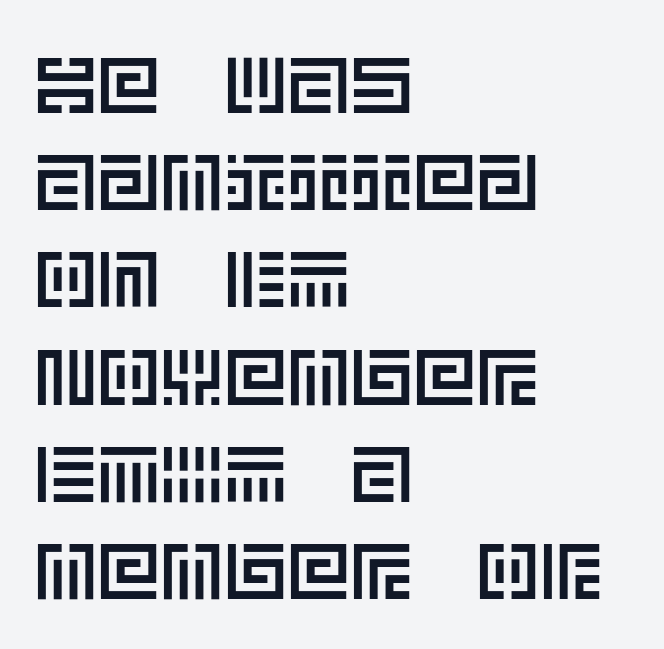
{"italic": "no", "width": "normal", "x_height": "large", "underline": "no", "align": "left", "line_spacing_ratio": 1.23, "letter_spacing": "normal", "letter_spacing_em": 0.0, "glyph_px": 79}
